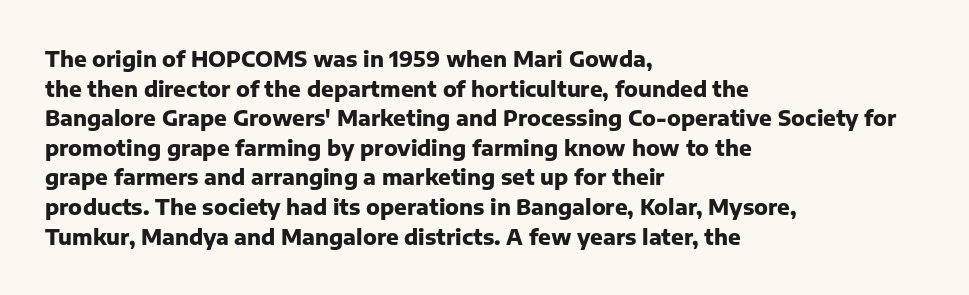
The vertical gap from one line to the next is medium. Beneath every word, the page is bare. Nothing unusual about the tracking: characters are spaced as the font intends. Its strokes are broad and dark, the hallmark of bold type. This sample uses an upright cut, with every glyph sitting square on the baseline. If you drew a ruler down the left edge, every line would touch it.
